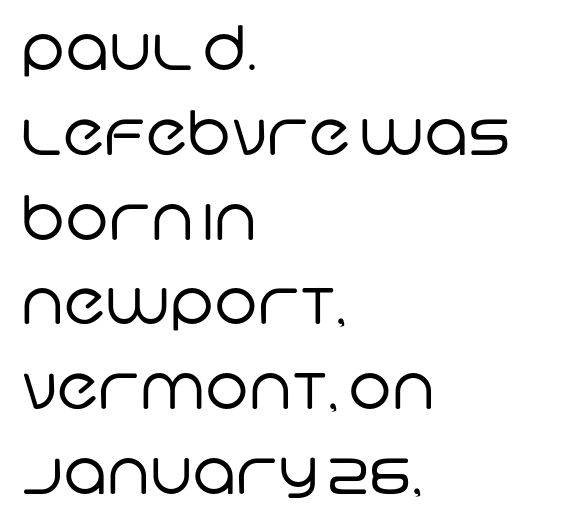
The image shows 61 px regular-weight sans-serif type; set left-aligned, normal line spacing (1.39x), normal letter spacing, not underlined; low stroke contrast and a large x-height.
